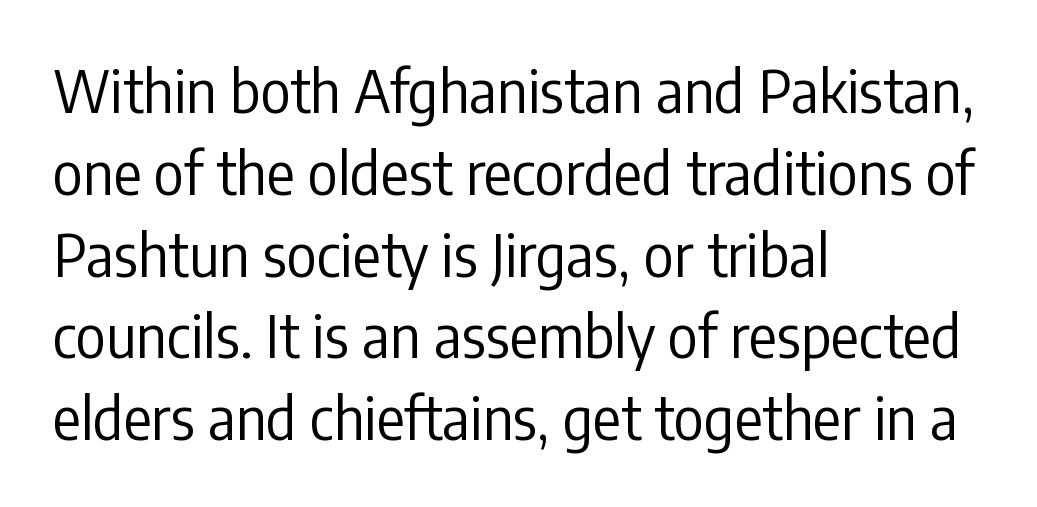
The image shows 58 px regular-weight, condensed sans-serif type, upright; set left-aligned, normal line spacing (1.41x), normal letter spacing, not underlined; low stroke contrast and a medium x-height.
